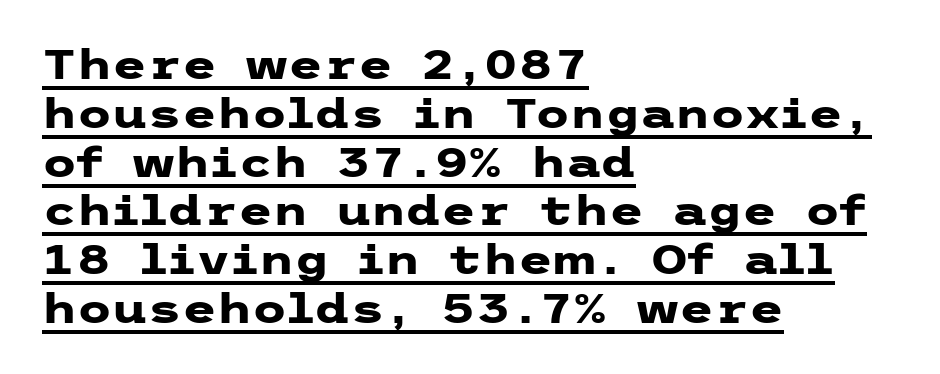
The glyphs have the mass of a bold cut. Honestly, the letter spacing is just normal — you wouldn't notice it. Regarding serifs, this sample does without them. Typeset ragged right — the left edge is the straight one. Every word sits above its own underline.
